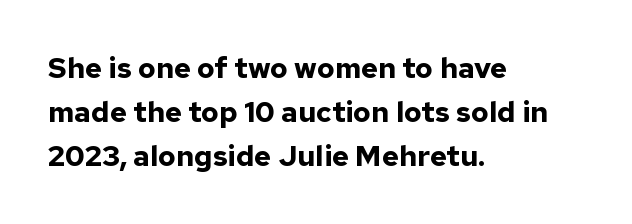
{"serif": "no", "italic": "no", "bold": "yes", "weight": "bold", "width": "normal", "stroke_contrast": "low", "x_height": "medium", "monospaced": "no", "underline": "no", "align": "left", "line_spacing": "normal", "line_spacing_ratio": 1.52, "letter_spacing": "normal", "letter_spacing_em": 0.0, "glyph_px": 29}
